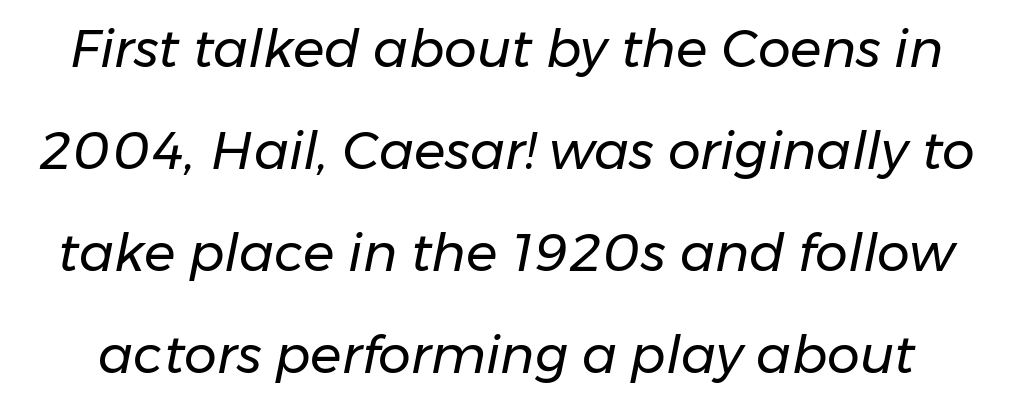
{"italic": "yes", "lean": "right", "slant_degrees": 11, "bold": "no", "weight": "regular", "width": "normal", "stroke_contrast": "low", "x_height": "medium", "monospaced": "no", "underline": "no", "line_spacing": "loose", "line_spacing_ratio": 1.96, "letter_spacing": "normal", "letter_spacing_em": 0.0, "glyph_px": 52}
